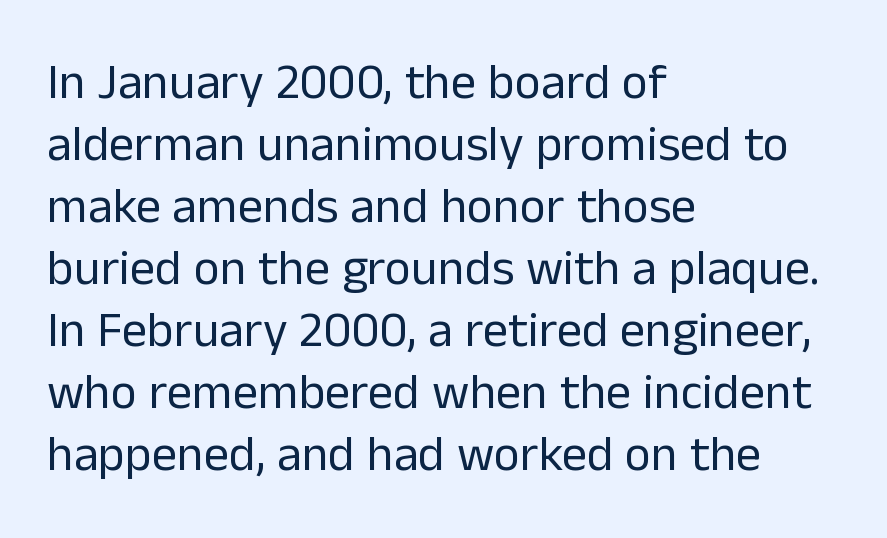
The image shows 50 px regular-weight sans-serif type, upright; set left-aligned, line spacing 1.24x, normal letter spacing, not underlined; low stroke contrast and a medium x-height.
